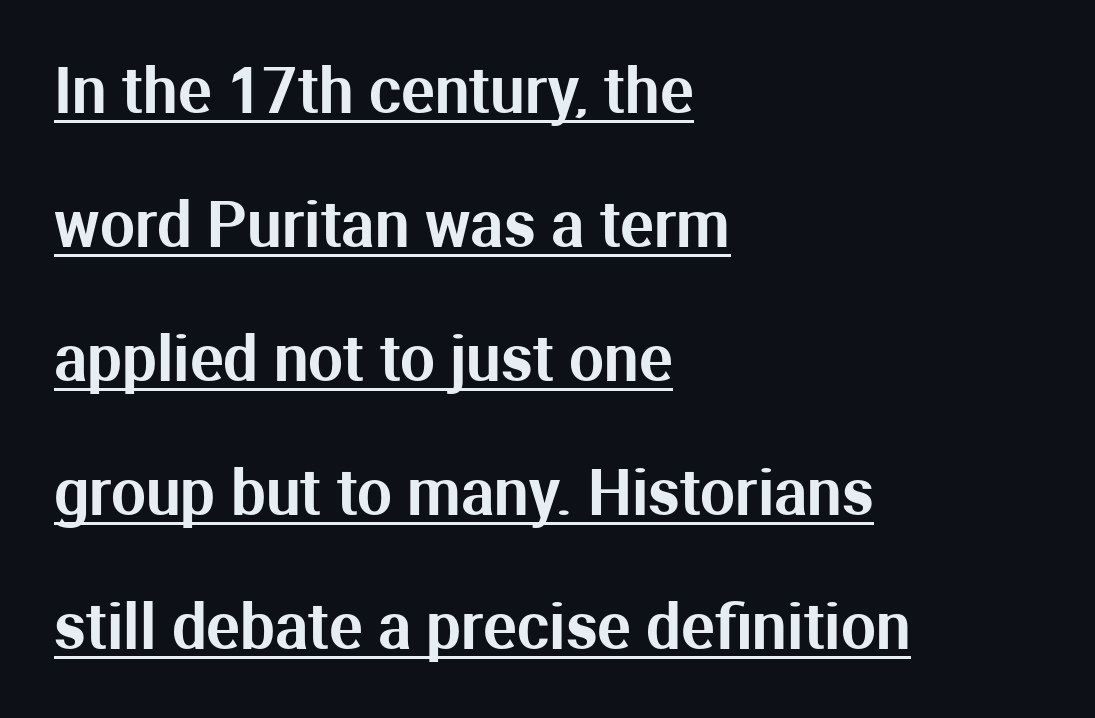
Q: Is the text italic (slanted)? A: No, it is upright.
Q: Is the typeface a serif or a sans-serif typeface? A: Sans-serif.
Q: Is the text underlined? A: Yes.
Q: How is the paragraph aligned? A: Left-aligned.
Q: Is the spacing between letters normal or unusually wide? A: Normal.
Q: Is the spacing between lines tight, normal or loose? A: Loose.
Q: Width (condensed, normal, or wide)? A: Normal.
Q: Stroke contrast? A: Medium.
Q: x-height? A: Medium.
Q: Monospaced? A: No.
